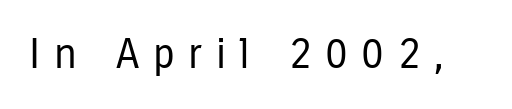
The image shows 42 px regular-weight, condensed sans-serif type, upright; set unusually wide letter spacing (+0.32 em), not underlined; low stroke contrast and a medium x-height.
